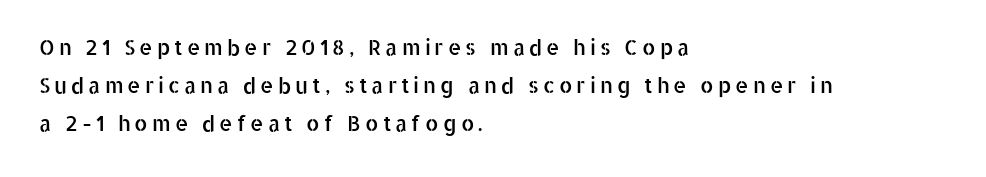
The string is rendered with underlining switched off. Notice how the passage keeps a crisp vertical edge on the left only. The lettering stays uniformly vertical, giving the passage a roman look.
